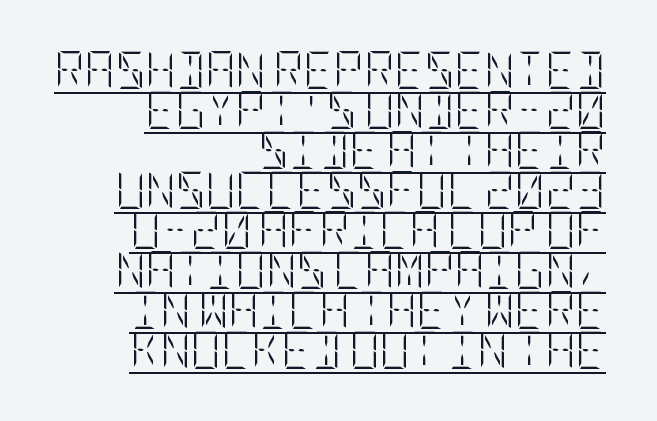
{"italic": "no", "bold": "no", "weight": "light", "width": "condensed", "stroke_contrast": "low", "x_height": "large", "underline": "yes", "align": "right", "line_spacing": "tight", "line_spacing_ratio": 1.08, "letter_spacing": "normal", "letter_spacing_em": 0.0, "glyph_px": 37}
